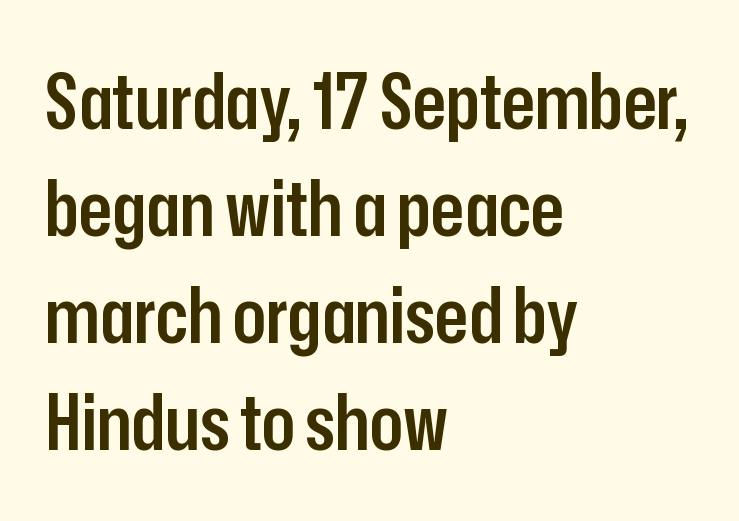
{"serif": "no", "italic": "no", "bold": "semi", "weight": "semibold", "width": "condensed", "stroke_contrast": "low", "x_height": "medium", "monospaced": "no", "underline": "no", "align": "left", "line_spacing": "normal", "line_spacing_ratio": 1.39, "letter_spacing": "normal", "letter_spacing_em": 0.0, "glyph_px": 77}
